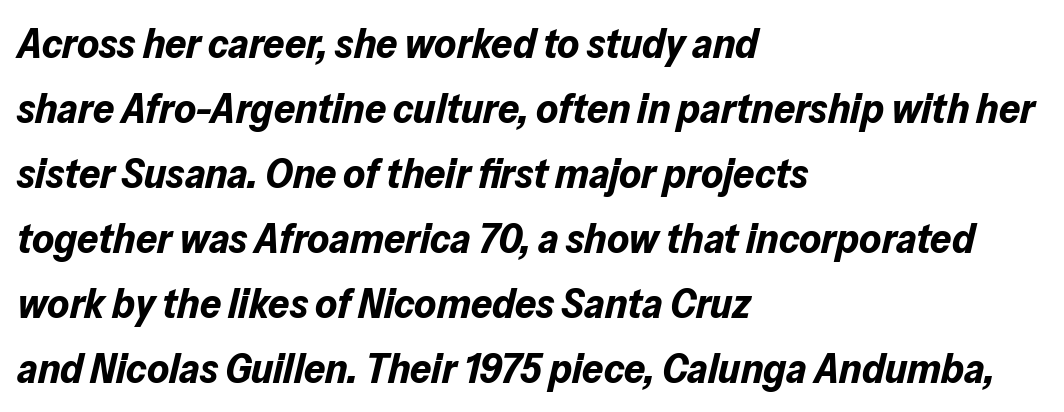
The passage shown is typed in a proportional face where columns would drift. The strip under each line holds only bare page. Tall strokes in this sample are angled rather than plumb. The lines sit at an ordinary, default distance from one another. Every letter is thick-stroked: bold, no question.
